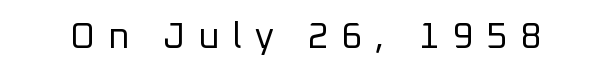
Q: Is the text bold? A: No.
Q: Is the text italic (slanted)? A: No, it is upright.
Q: Is the typeface a serif or a sans-serif typeface? A: Sans-serif.
Q: Is the text underlined? A: No.
Q: Is the spacing between letters normal or unusually wide? A: Unusually wide.
Q: Width (condensed, normal, or wide)? A: Normal.
Q: Stroke contrast? A: Low.
Q: x-height? A: Medium.
Q: Monospaced? A: No.
